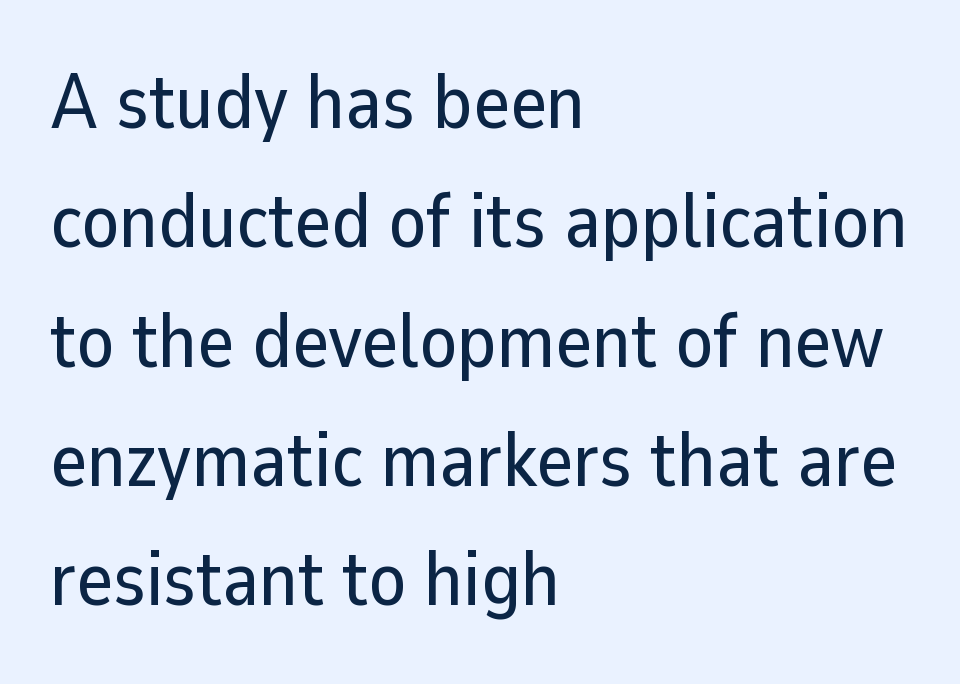
Proportional: the letters do not fall into vertical columns. The lines in this sample share a left origin and differ only in where they stop. A typesetter would label this face a sans. Look at the tracking — it's just the regular setting, nothing added. Underlining? Definitely not there. The vertical gap from one line to the next is medium.
